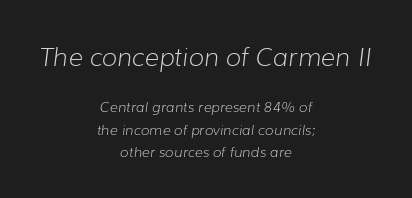
Q: Is the text bold? A: No.
Q: Is the text italic (slanted)? A: Yes, it leans right by about 7 degrees.
Q: Is the text underlined? A: No.
Q: How is the paragraph aligned? A: Centered.
Q: Is the spacing between letters normal or unusually wide? A: Normal.
Q: Is the spacing between lines tight, normal or loose? A: Normal.
Q: Which block of text is set in a larger size, the first (top) or the second (bottom)? A: The first (top) one.
